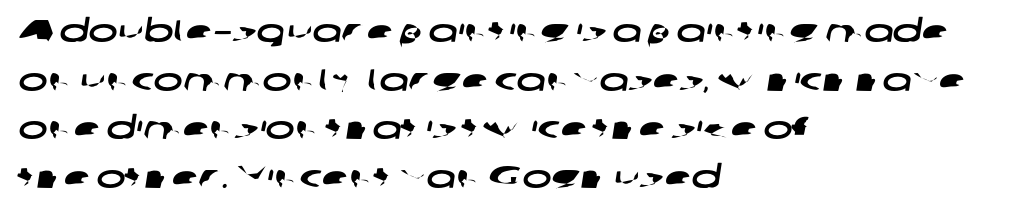
{"serif": "no", "width": "wide", "stroke_contrast": "low", "x_height": "medium", "monospaced": "no", "underline": "no", "align": "left", "line_spacing": "normal", "line_spacing_ratio": 1.57, "letter_spacing": "normal", "letter_spacing_em": 0.0, "glyph_px": 31}
